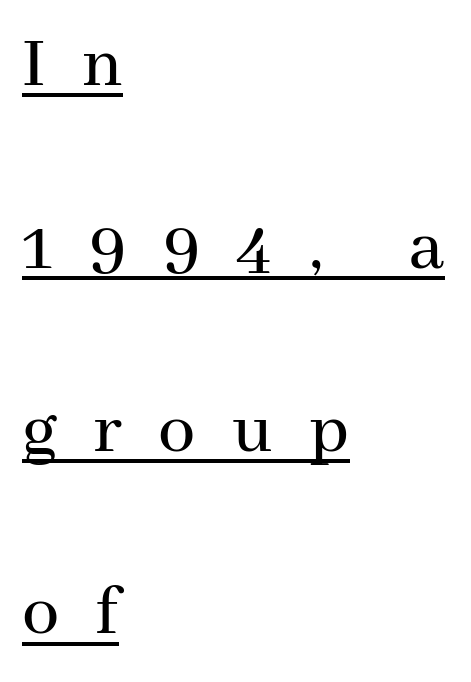
{"serif": "yes", "italic": "no", "width": "normal", "stroke_contrast": "medium", "x_height": "medium", "monospaced": "no", "underline": "yes", "align": "left", "line_spacing": "loose", "line_spacing_ratio": 2.47, "letter_spacing": "wide", "letter_spacing_em": 0.49, "glyph_px": 74}
